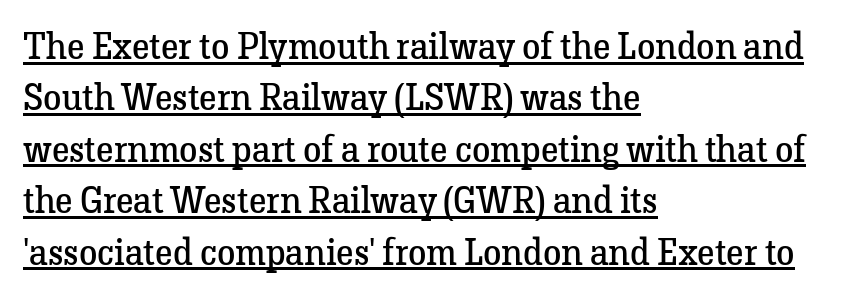
Italic? Not at all — the glyphs are vertical. Tracking value appears to be zero — textbook default spacing. This sample has the flowing, uneven cadence of proportional lettering. A student would call this left alignment; a typographer would say flush left, rag right. The passage shown is underscored from start to finish. One glance says typical: line gaps are just what's usual.
